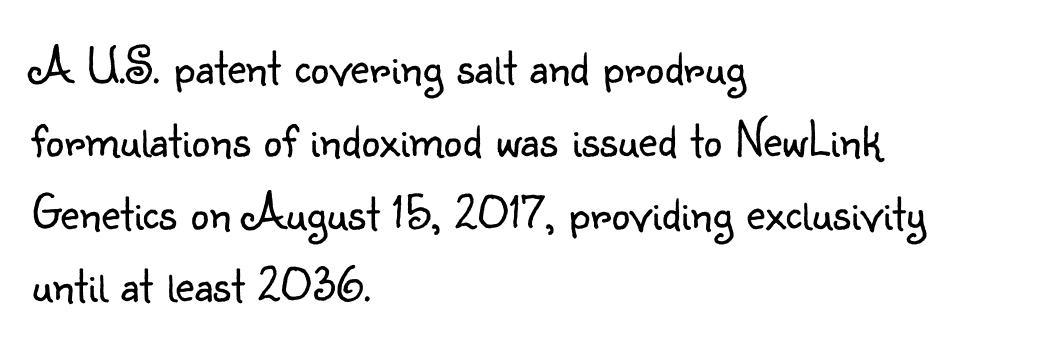
{"serif": "no", "italic": "no", "bold": "no", "weight": "light", "width": "normal", "stroke_contrast": "low", "x_height": "small", "monospaced": "no", "underline": "no", "align": "left", "line_spacing": "normal", "line_spacing_ratio": 1.4, "letter_spacing": "normal", "letter_spacing_em": 0.0, "glyph_px": 52}
